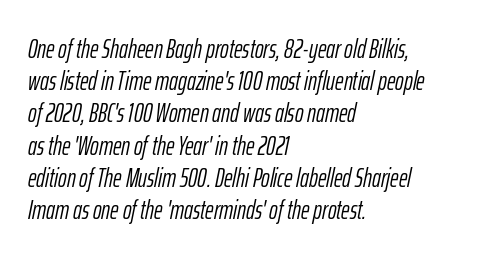
Leftover space on each line is placed entirely after the last word. Anything drawn beneath the words? Only blank space. The letters sit at their default tracking, neither squeezed nor spread. It's the slanting kind of type. The strokes carry an ordinary text weight at most.
